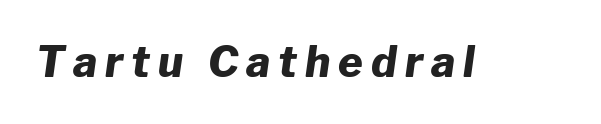
The image shows 42 px heavy type, italic (leaning right); set not underlined; low stroke contrast and a medium x-height.
